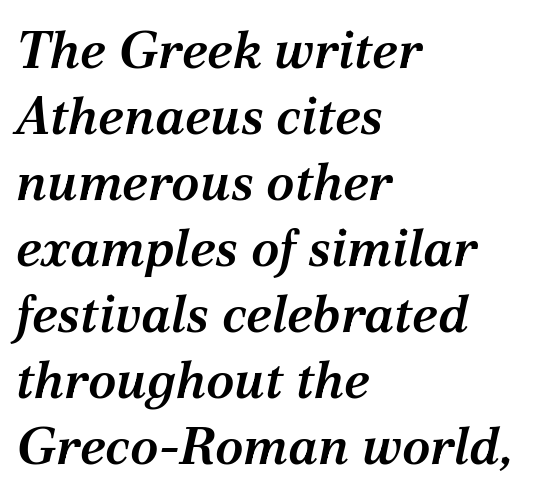
{"serif": "yes", "italic": "yes", "lean": "right", "slant_degrees": 12, "bold": "semi", "weight": "semibold", "width": "normal", "stroke_contrast": "medium", "x_height": "medium", "monospaced": "no", "underline": "no", "align": "left", "line_spacing": "normal", "line_spacing_ratio": 1.27, "letter_spacing": "normal", "letter_spacing_em": 0.0, "glyph_px": 52}
